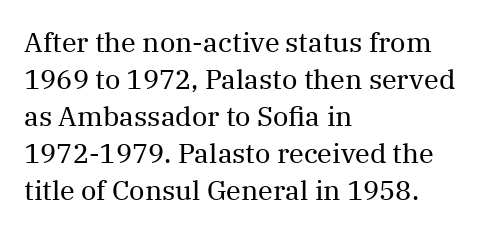
The image shows 27 px text type, upright; set left-aligned, normal line spacing (1.37x), normal letter spacing, not underlined.
